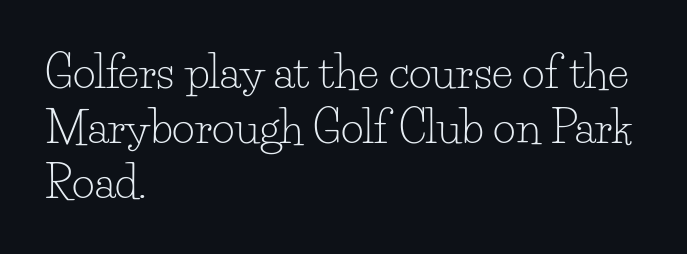
Q: Is the text bold? A: No.
Q: Is the text italic (slanted)? A: No, it is upright.
Q: Is the typeface a serif or a sans-serif typeface? A: Serif.
Q: Is the text underlined? A: No.
Q: How is the paragraph aligned? A: Left-aligned.
Q: Is the spacing between letters normal or unusually wide? A: Normal.
Q: Is the spacing between lines tight, normal or loose? A: Normal.
Q: Width (condensed, normal, or wide)? A: Normal.
Q: Stroke contrast? A: Low.
Q: x-height? A: Small.
Q: Monospaced? A: No.
